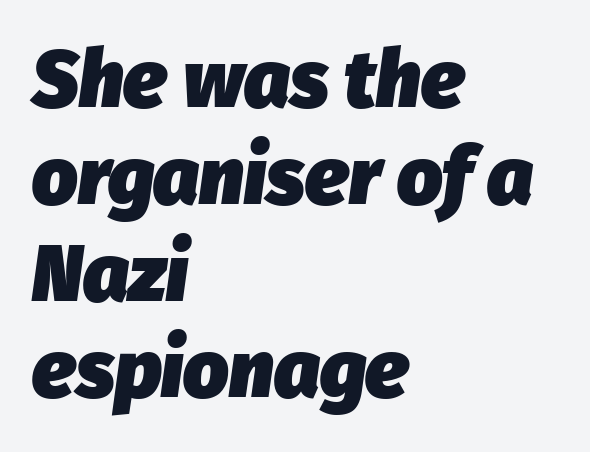
Q: Is the text bold? A: Yes.
Q: Is the text italic (slanted)? A: Yes, it leans right by about 8 degrees.
Q: Is the text underlined? A: No.
Q: How is the paragraph aligned? A: Left-aligned.
Q: Is the spacing between letters normal or unusually wide? A: Normal.
Q: Width (condensed, normal, or wide)? A: Normal.
Q: Stroke contrast? A: Low.
Q: x-height? A: Medium.
Q: Monospaced? A: No.
